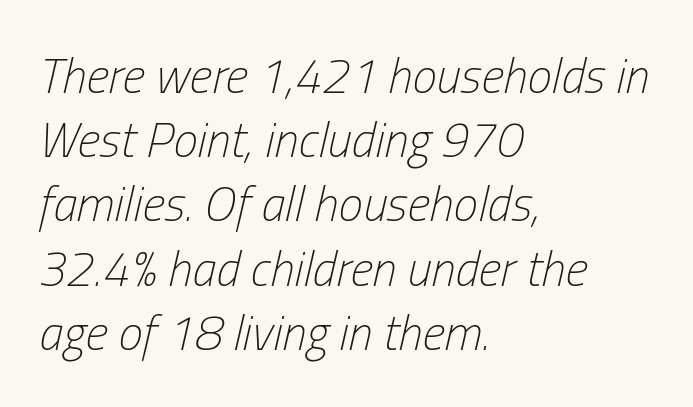
The image shows 49 px light, condensed type, italic (leaning right); set left-aligned, normal line spacing (1.31x), normal letter spacing, not underlined; low stroke contrast and a medium x-height.
